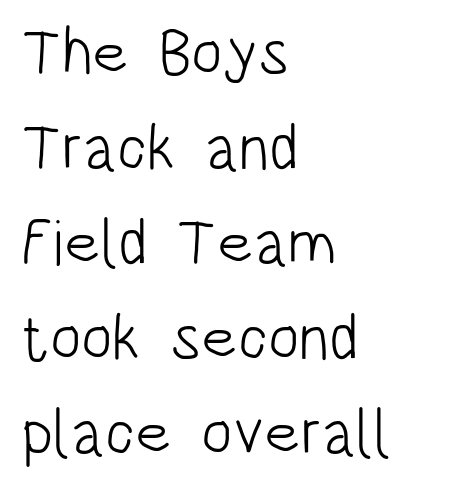
Q: Is the text bold? A: No.
Q: Is the text italic (slanted)? A: No, it is upright.
Q: Is the typeface a serif or a sans-serif typeface? A: Sans-serif.
Q: Is the text underlined? A: No.
Q: How is the paragraph aligned? A: Left-aligned.
Q: Is the spacing between letters normal or unusually wide? A: Normal.
Q: Is the spacing between lines tight, normal or loose? A: Normal.
Q: Width (condensed, normal, or wide)? A: Condensed.
Q: Stroke contrast? A: Low.
Q: x-height? A: Large.
Q: Monospaced? A: No.
